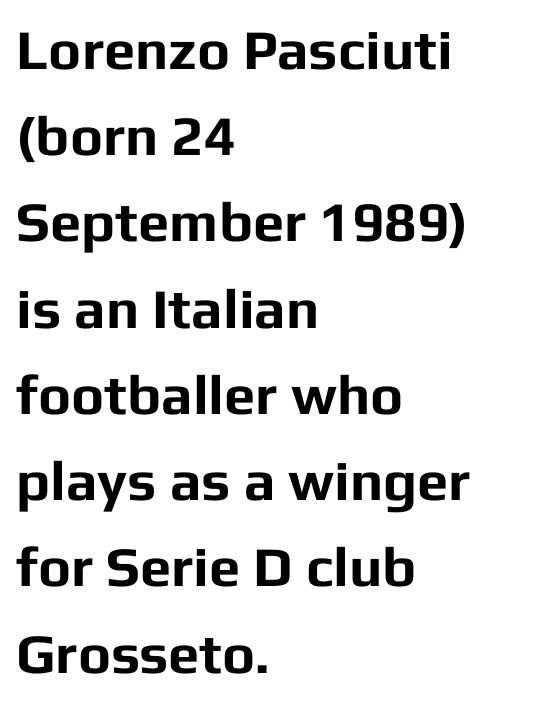
{"serif": "no", "italic": "no", "bold": "yes", "weight": "bold", "width": "normal", "stroke_contrast": "low", "x_height": "medium", "monospaced": "no", "underline": "no", "align": "left", "line_spacing": "normal", "line_spacing_ratio": 1.54, "letter_spacing": "normal", "letter_spacing_em": 0.0, "glyph_px": 56}
